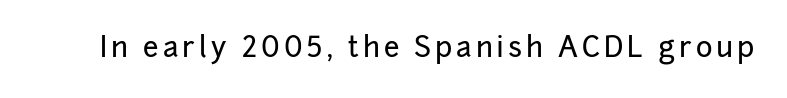
Q: Is the text italic (slanted)? A: No, it is upright.
Q: Is the typeface a serif or a sans-serif typeface? A: Sans-serif.
Q: Is the text underlined? A: No.
Q: Width (condensed, normal, or wide)? A: Normal.
Q: Stroke contrast? A: Low.
Q: x-height? A: Medium.
Q: Monospaced? A: No.
